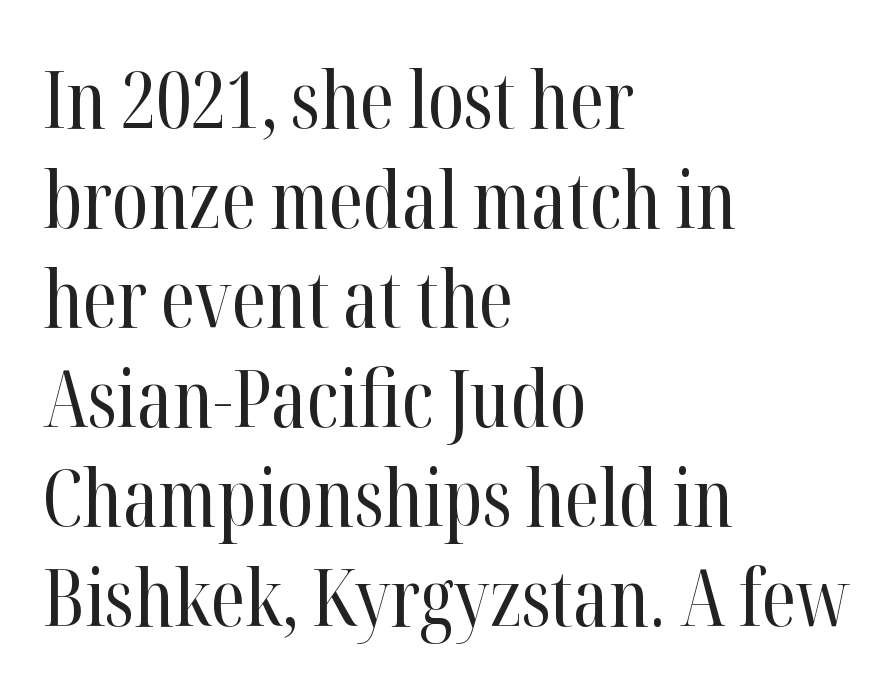
Casual observation: everything's shoved over to the left. In terms of letterform style, serifs are clearly present. No italicization has been applied; the sample stays upright. Descender tails drop into unmarked territory. If you measured baseline to baseline, you'd find a middling distance. Think of a printed novel: that variable character pitch is what you see here.
